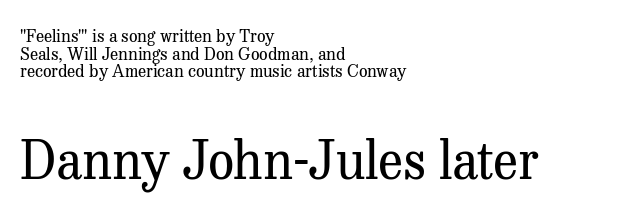
The image shows 52 px regular-weight serif type, upright; set left-aligned, tight line spacing (1.03x), normal letter spacing, not underlined; the second (bottom) block is 3.06x larger; medium stroke contrast and a medium x-height.
